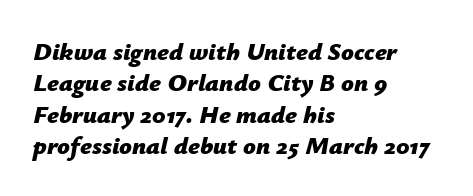
Q: Is the text bold? A: Yes.
Q: Is the text italic (slanted)? A: Yes, it leans right by about 12 degrees.
Q: Is the text underlined? A: No.
Q: How is the paragraph aligned? A: Left-aligned.
Q: Is the spacing between letters normal or unusually wide? A: Normal.
Q: Is the spacing between lines tight, normal or loose? A: Normal.
